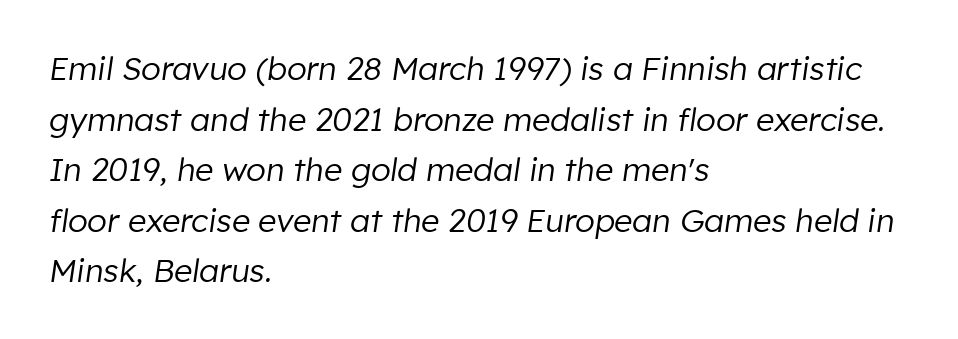
{"italic": "yes", "lean": "right", "slant_degrees": 8, "bold": "no", "weight": "regular", "width": "normal", "stroke_contrast": "low", "x_height": "medium", "monospaced": "no", "underline": "no", "align": "left", "line_spacing": "normal", "line_spacing_ratio": 1.58, "letter_spacing": "normal", "letter_spacing_em": 0.0, "glyph_px": 32}
